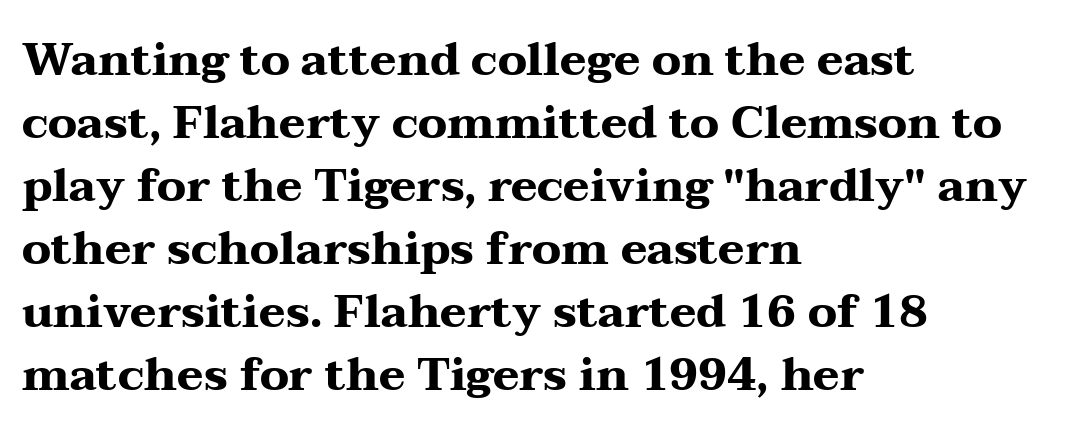
Q: Is the text bold? A: Yes.
Q: Is the text italic (slanted)? A: No, it is upright.
Q: Is the typeface a serif or a sans-serif typeface? A: Serif.
Q: Is the text underlined? A: No.
Q: How is the paragraph aligned? A: Left-aligned.
Q: Is the spacing between letters normal or unusually wide? A: Normal.
Q: Is the spacing between lines tight, normal or loose? A: Normal.
Q: Width (condensed, normal, or wide)? A: Wide.
Q: Stroke contrast? A: Medium.
Q: x-height? A: Medium.
Q: Monospaced? A: No.
